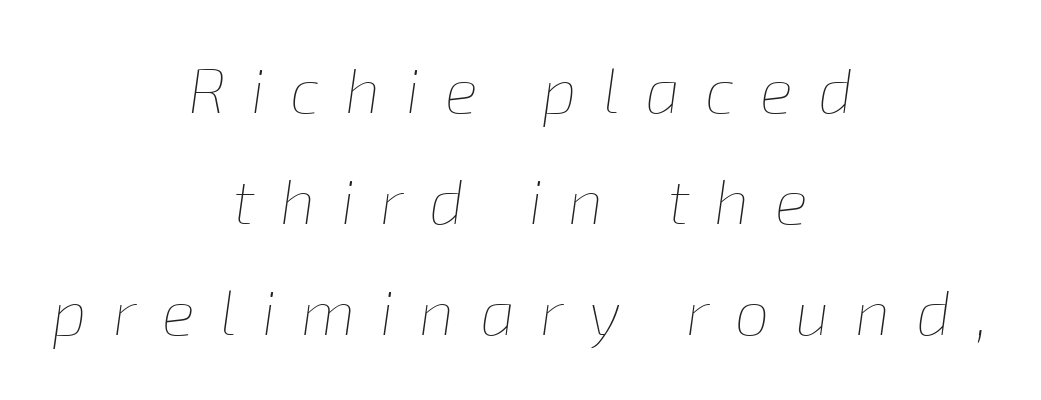
The image shows 62 px thin type, italic (leaning right); set centered, line spacing 1.79x, unusually wide letter spacing (+0.41 em), not underlined; low stroke contrast and a medium x-height.
